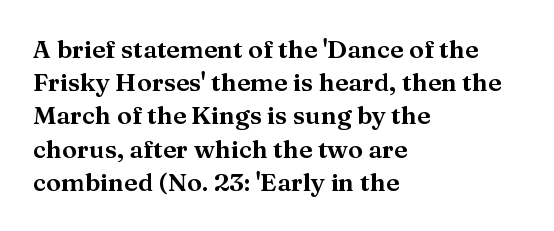
Students, observe: this is what conventionally led text looks like. Look at the tracking — it's just the regular setting, nothing added. The paragraph has a hard left edge and a soft right edge. Check under the words: just untouched page. The lettering holds an erect, upright posture throughout.
